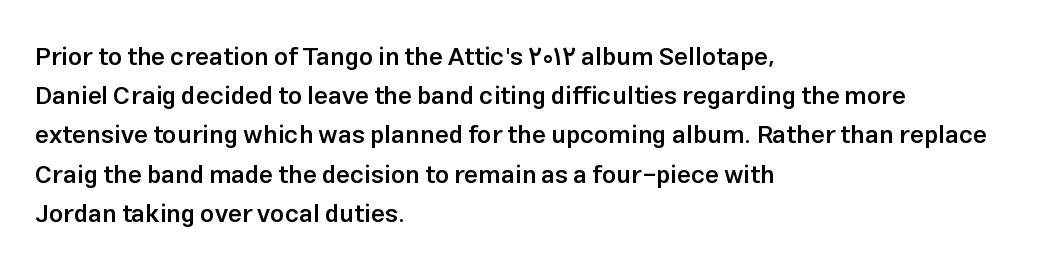
{"italic": "no", "bold": "semi", "underline": "no", "align": "left", "line_spacing": "normal", "line_spacing_ratio": 1.57, "letter_spacing": "normal", "letter_spacing_em": 0.0, "glyph_px": 25}
